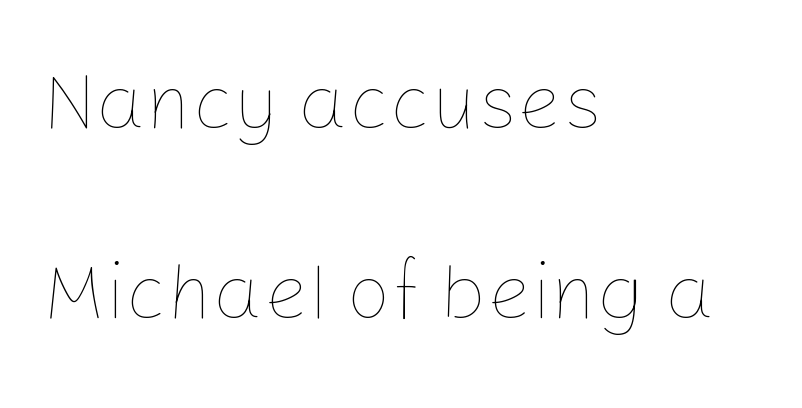
The image shows 79 px thin type, upright; set left-aligned, loose line spacing (2.4x), normal letter spacing, not underlined; low stroke contrast and a medium x-height.
